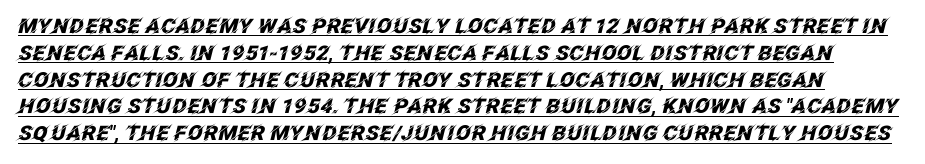
Q: Is the text bold? A: Yes.
Q: Is the text italic (slanted)? A: Yes, it leans right by about 12 degrees.
Q: Is the text underlined? A: Yes.
Q: Is the spacing between letters normal or unusually wide? A: Normal.
Q: Is the spacing between lines tight, normal or loose? A: Normal.
